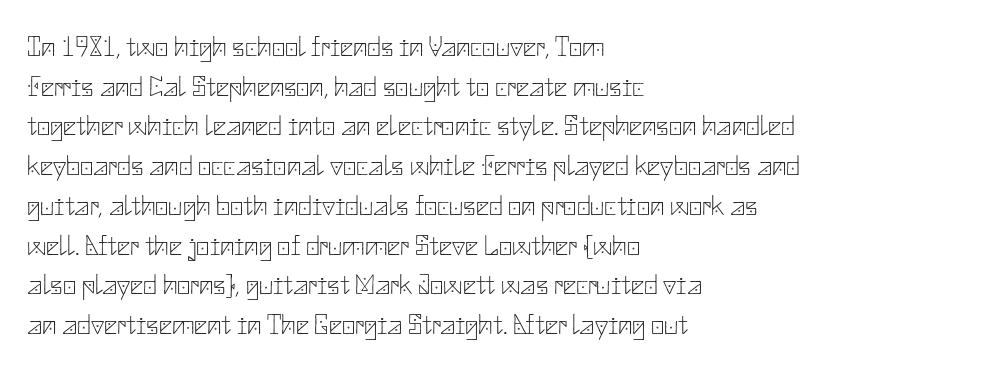
Q: Is the text bold? A: No.
Q: Is the text italic (slanted)? A: No, it is upright.
Q: Is the typeface a serif or a sans-serif typeface? A: Sans-serif.
Q: Is the text underlined? A: No.
Q: How is the paragraph aligned? A: Left-aligned.
Q: Is the spacing between letters normal or unusually wide? A: Normal.
Q: Is the spacing between lines tight, normal or loose? A: Normal.
Q: Width (condensed, normal, or wide)? A: Normal.
Q: Stroke contrast? A: Low.
Q: x-height? A: Small.
